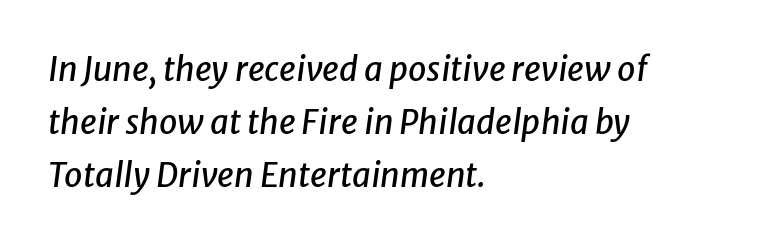
{"italic": "yes", "lean": "right", "slant_degrees": 8, "width": "normal", "stroke_contrast": "low", "x_height": "medium", "monospaced": "no", "underline": "no", "align": "left", "line_spacing": "normal", "line_spacing_ratio": 1.6, "letter_spacing": "normal", "letter_spacing_em": 0.0, "glyph_px": 33}
